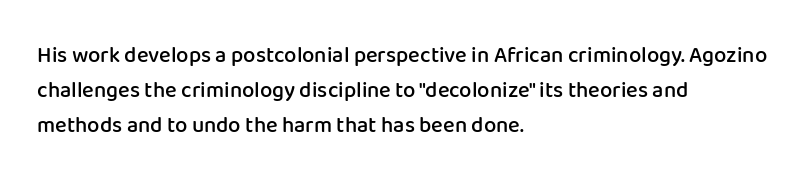
{"italic": "no", "bold": "semi", "underline": "no", "align": "left", "line_spacing": "normal", "line_spacing_ratio": 1.59, "letter_spacing": "normal", "letter_spacing_em": 0.0, "glyph_px": 22}
